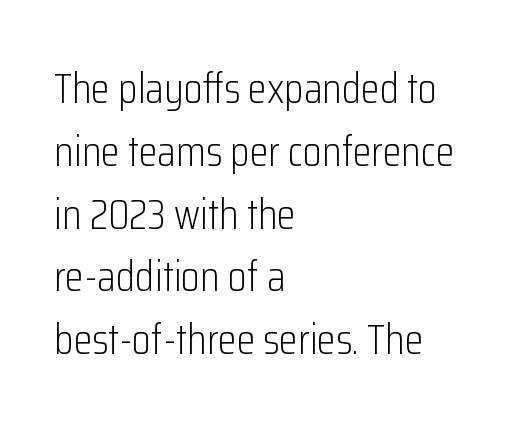
{"serif": "no", "italic": "no", "bold": "no", "weight": "light", "width": "condensed", "stroke_contrast": "low", "x_height": "medium", "monospaced": "no", "underline": "no", "align": "left", "line_spacing": "normal", "line_spacing_ratio": 1.46, "letter_spacing": "normal", "letter_spacing_em": 0.0, "glyph_px": 43}
